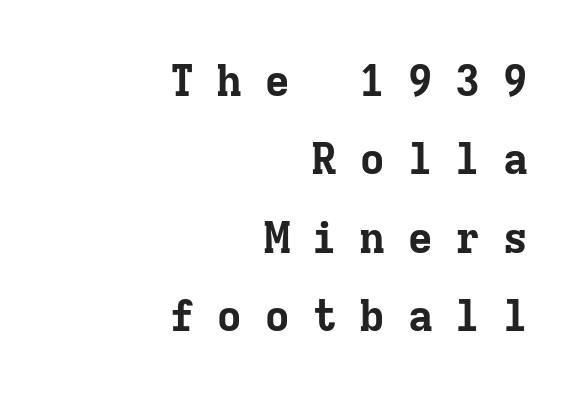
Q: Is the text bold? A: Yes.
Q: Is the text italic (slanted)? A: No, it is upright.
Q: Is the typeface a serif or a sans-serif typeface? A: Serif.
Q: Is the text underlined? A: No.
Q: How is the paragraph aligned? A: Right-aligned.
Q: Is the spacing between letters normal or unusually wide? A: Unusually wide.
Q: Width (condensed, normal, or wide)? A: Normal.
Q: Stroke contrast? A: Low.
Q: x-height? A: Medium.
Q: Monospaced? A: Yes.
